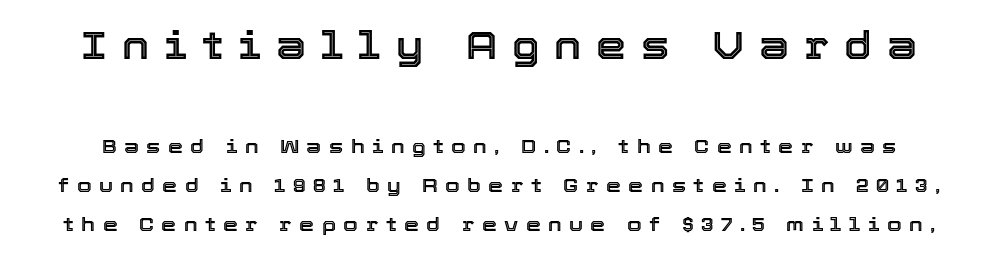
Q: Is the text italic (slanted)? A: No, it is upright.
Q: Is the text underlined? A: No.
Q: Is the spacing between letters normal or unusually wide? A: Unusually wide.
Q: Is the spacing between lines tight, normal or loose? A: Loose.
Q: Which block of text is set in a larger size, the first (top) or the second (bottom)? A: The first (top) one.
Q: Width (condensed, normal, or wide)? A: Normal.
Q: x-height? A: Medium.
Q: Monospaced? A: No.
